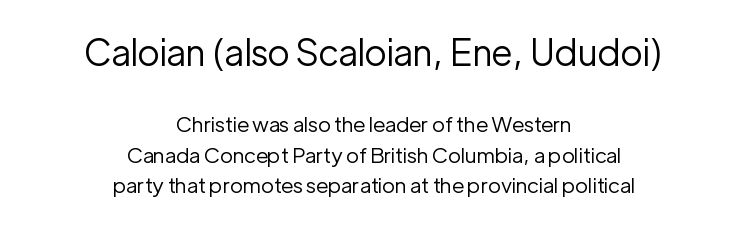
Q: Is the text bold? A: No.
Q: Is the text italic (slanted)? A: No, it is upright.
Q: Is the typeface a serif or a sans-serif typeface? A: Sans-serif.
Q: Is the text underlined? A: No.
Q: How is the paragraph aligned? A: Centered.
Q: Is the spacing between letters normal or unusually wide? A: Normal.
Q: Is the spacing between lines tight, normal or loose? A: Normal.
Q: Which block of text is set in a larger size, the first (top) or the second (bottom)? A: The first (top) one.
Q: Width (condensed, normal, or wide)? A: Normal.
Q: Stroke contrast? A: Low.
Q: x-height? A: Medium.
Q: Monospaced? A: No.
